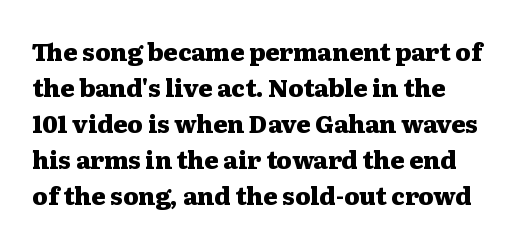
{"italic": "no", "bold": "yes", "underline": "no", "line_spacing": "normal", "line_spacing_ratio": 1.5, "letter_spacing": "normal", "letter_spacing_em": 0.0, "glyph_px": 24}
